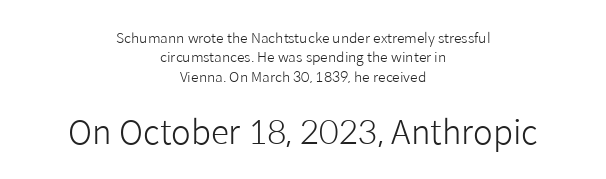
Q: Is the text bold? A: No.
Q: Is the text italic (slanted)? A: No, it is upright.
Q: Is the typeface a serif or a sans-serif typeface? A: Sans-serif.
Q: Is the text underlined? A: No.
Q: How is the paragraph aligned? A: Centered.
Q: Is the spacing between letters normal or unusually wide? A: Normal.
Q: Is the spacing between lines tight, normal or loose? A: Normal.
Q: Which block of text is set in a larger size, the first (top) or the second (bottom)? A: The second (bottom) one.
Q: Width (condensed, normal, or wide)? A: Normal.
Q: Stroke contrast? A: Low.
Q: x-height? A: Medium.
Q: Monospaced? A: No.
